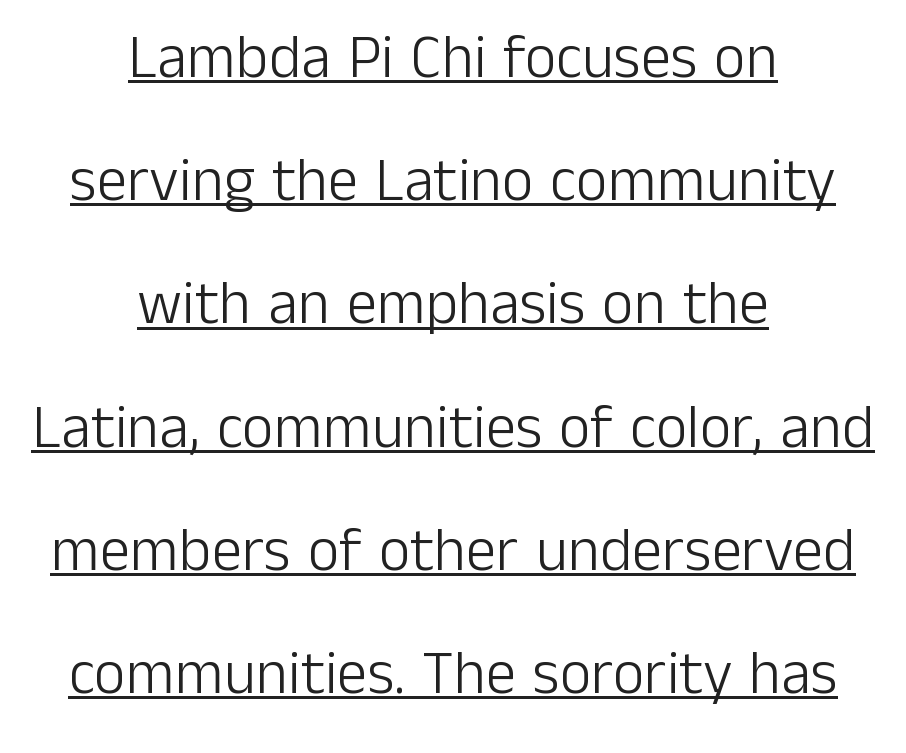
The image shows 61 px light sans-serif type, upright; set centered, loose line spacing (2.02x), normal letter spacing, underlined; low stroke contrast and a medium x-height.
